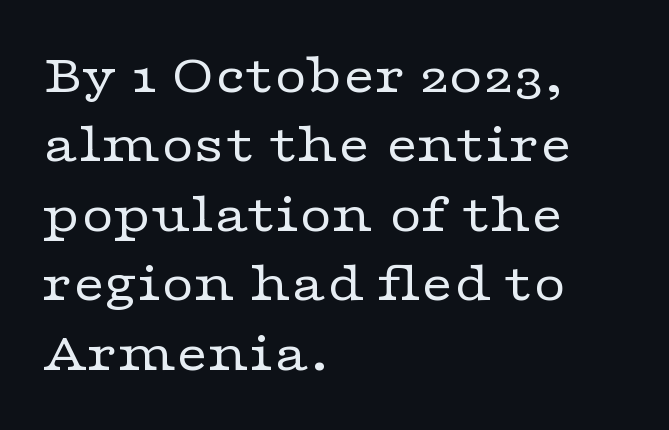
You could not count columns in this text — the font is proportionally spaced. Are there feet on the stems? There are — it's a serif. Between one letter and the next there's only the usual sliver of space. The typesetting does not lean heavy: it is not bold.
